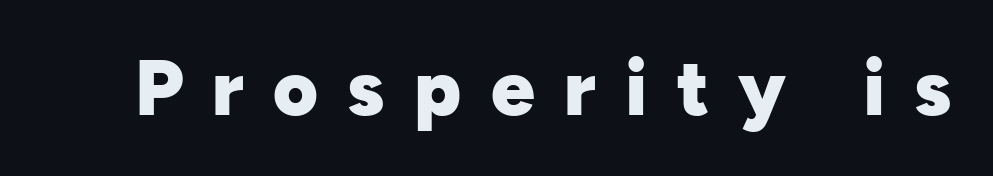
No italicization has been applied; the sample stays upright. Proportional: the letters do not fall into vertical columns. Quick note: underline off. You could only call the tracking loose — the letters float apart.
